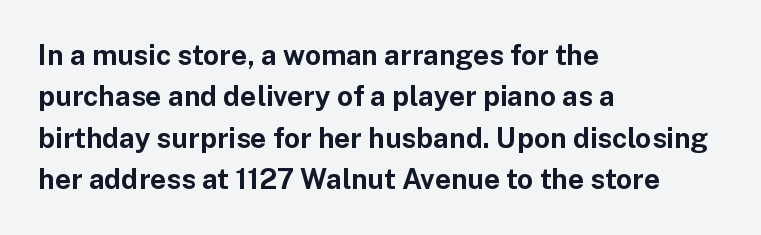
The rendering uses natural spacing where letterforms have individual widths. The leading is moderate, giving the passage an even texture. Does extra space separate the letters? No, they use regular spacing. The letters carry no serifs — their stems end cleanly without finishing strokes. Casual observation: everything's shoved over to the left. Tall strokes in this sample are plumb rather than angled.
